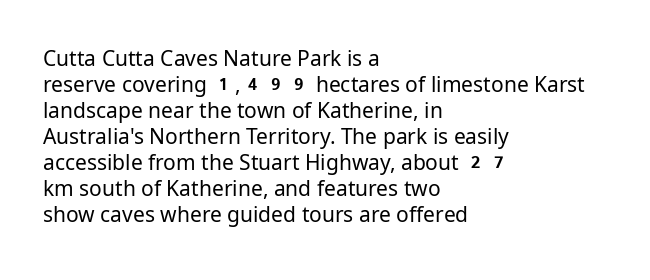
The image shows 21 px text type, upright; set left-aligned, line spacing 1.24x, normal letter spacing, not underlined.
